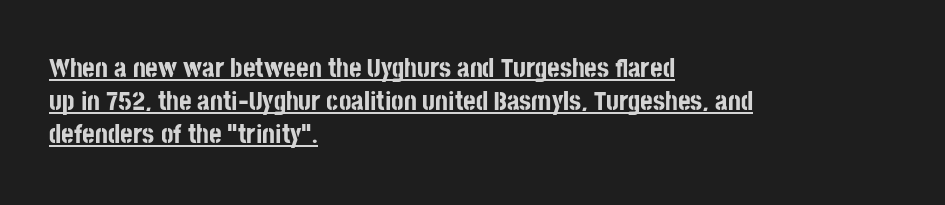
Q: Is the text bold? A: Yes.
Q: Is the text italic (slanted)? A: No, it is upright.
Q: Is the text underlined? A: Yes.
Q: How is the paragraph aligned? A: Left-aligned.
Q: Is the spacing between letters normal or unusually wide? A: Normal.
